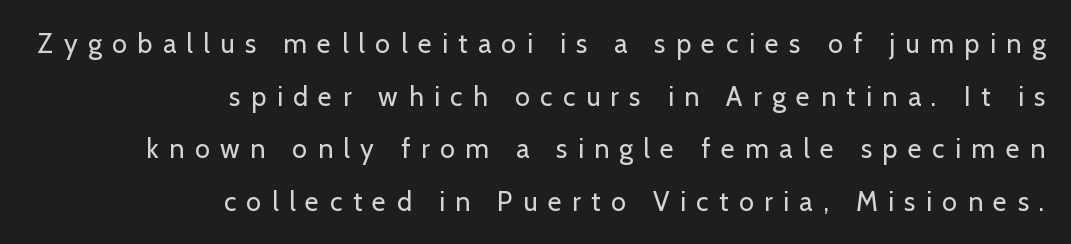
Ascenders rise straight up at ninety degrees. Leftover space on each line is placed entirely before the opening word. Just letters on the line, the space beneath them empty. These lines have a slow, spaced-out rhythm from letter to letter.
